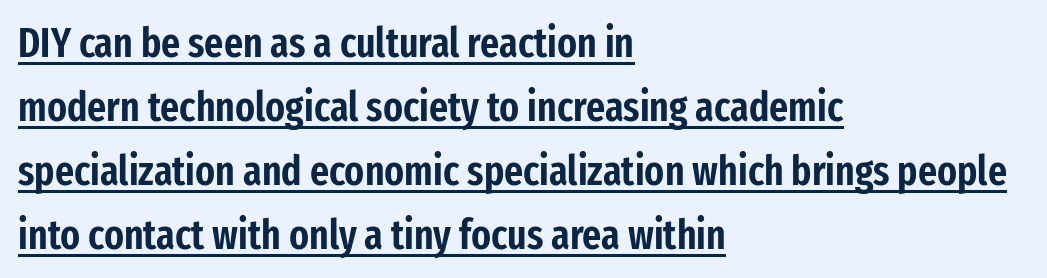
The image shows 41 px condensed sans-serif type, upright; set left-aligned, normal line spacing (1.56x), normal letter spacing, underlined; low stroke contrast and a medium x-height.
